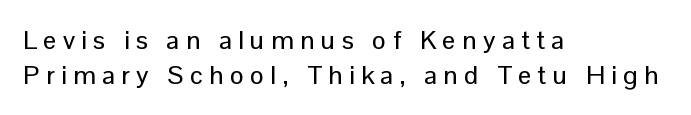
Q: Is the text italic (slanted)? A: No, it is upright.
Q: Is the text underlined? A: No.
Q: How is the paragraph aligned? A: Left-aligned.
Q: Is the spacing between letters normal or unusually wide? A: Unusually wide.
Q: Is the spacing between lines tight, normal or loose? A: Normal.
